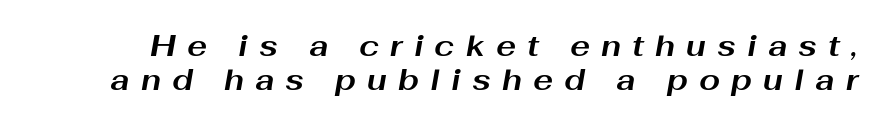
Q: Is the text bold? A: Yes.
Q: Is the text italic (slanted)? A: Yes, it leans right by about 10 degrees.
Q: Is the text underlined? A: No.
Q: Is the spacing between letters normal or unusually wide? A: Unusually wide.
Q: Is the spacing between lines tight, normal or loose? A: Tight.
Q: Width (condensed, normal, or wide)? A: Wide.
Q: Stroke contrast? A: Medium.
Q: x-height? A: Medium.
Q: Monospaced? A: No.
